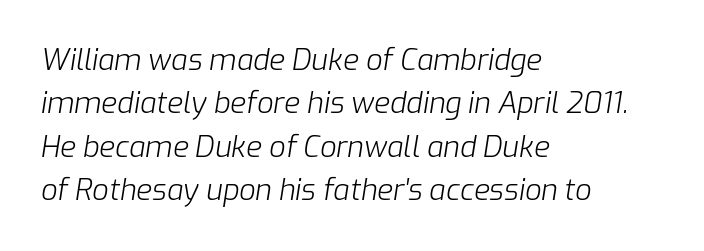
The image shows 29 px light type, italic (leaning right); set left-aligned, normal line spacing (1.5x), normal letter spacing, not underlined; low stroke contrast and a medium x-height.
